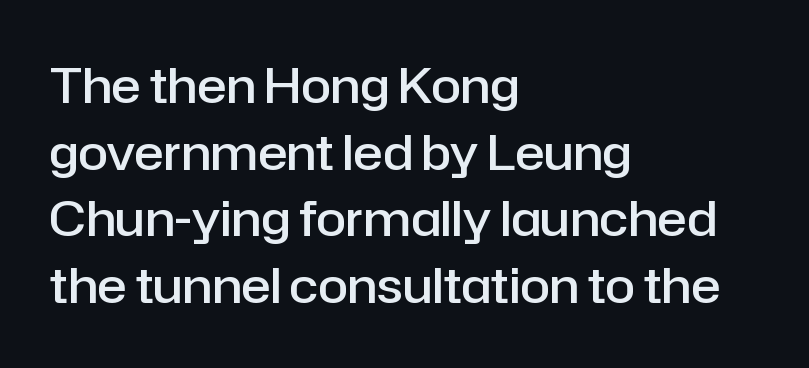
Think of a printed novel: that variable character pitch is what you see here. Each letter's strokes conclude bluntly, with no projecting serifs. Weight check: semibold — heavier than regular, not quite bold. If you drew a line through each stem, it would be perfectly vertical.
